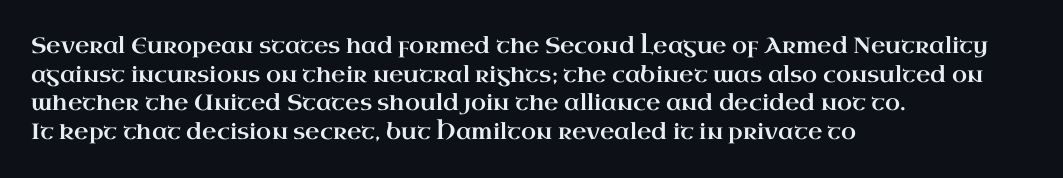
A normal amount of white space separates one row of letters from the next. Unmarked baselines from the first word to the last. These lines were composed using upright roman letters. Compared with typical body copy, the letter spacing here is the same. Line beginnings align vertically; line endings do not.
